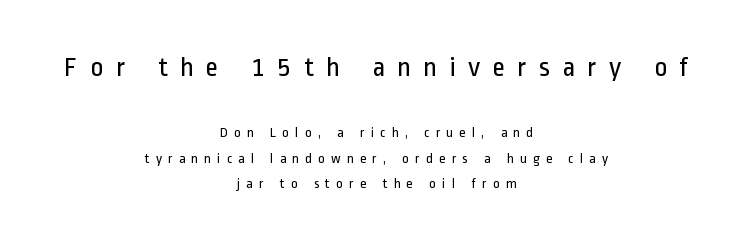
{"serif": "no", "italic": "no", "bold": "no", "weight": "regular", "width": "condensed", "stroke_contrast": "low", "x_height": "medium", "monospaced": "no", "underline": "no", "align": "center", "line_spacing_ratio": 1.82, "letter_spacing": "wide", "letter_spacing_em": 0.43, "larger_block": "first", "size_ratio": 2.0, "glyph_px": 28}
